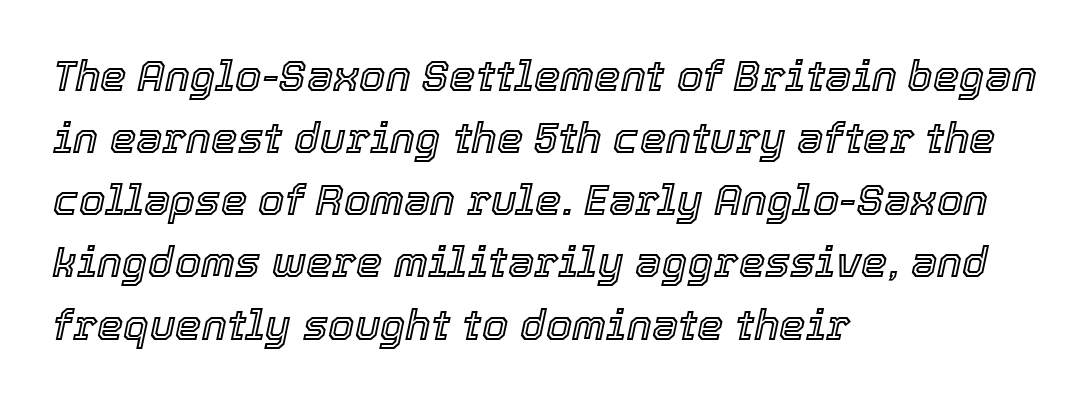
{"italic": "yes", "lean": "right", "slant_degrees": 12, "width": "normal", "x_height": "medium", "monospaced": "no", "underline": "no", "align": "left", "line_spacing": "normal", "line_spacing_ratio": 1.48, "letter_spacing": "normal", "letter_spacing_em": 0.0, "glyph_px": 42}
